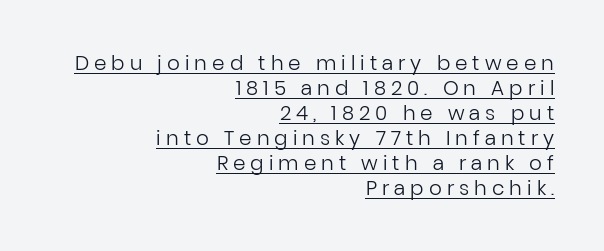
Letter spacing: wide. Every word sits above its own underline. The rendering anchors every line to the right-hand side. What's the leading like? Ordinary, nothing unusual.
